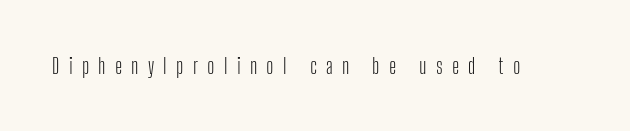
The image shows 22 px text type, upright; set unusually wide letter spacing (+0.42 em), not underlined.
